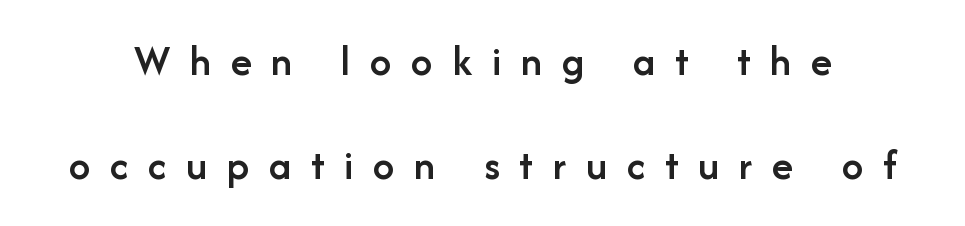
The image shows 43 px semibold sans-serif type, upright; set loose line spacing (2.41x), unusually wide letter spacing (+0.46 em), not underlined; low stroke contrast and a medium x-height.
